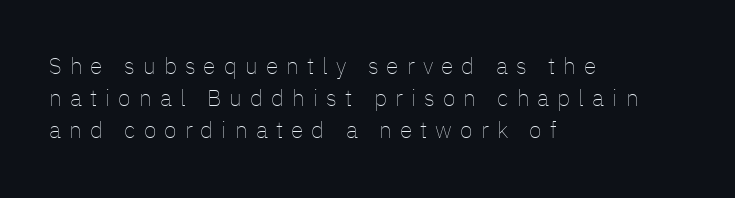
Q: Is the text bold? A: No.
Q: Is the text italic (slanted)? A: No, it is upright.
Q: Is the text underlined? A: No.
Q: How is the paragraph aligned? A: Left-aligned.
Q: Is the spacing between letters normal or unusually wide? A: Unusually wide.
Q: Is the spacing between lines tight, normal or loose? A: Normal.
